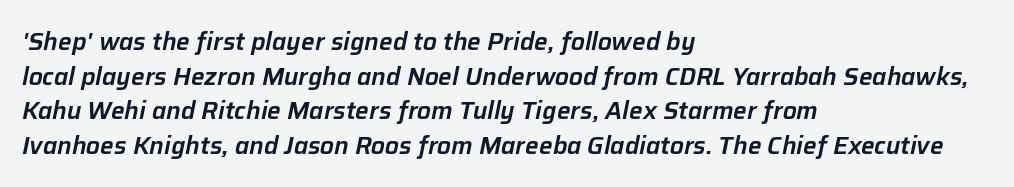
The image shows 24 px text type, italic (leaning right); set left-aligned, normal line spacing (1.44x), normal letter spacing, not underlined.
